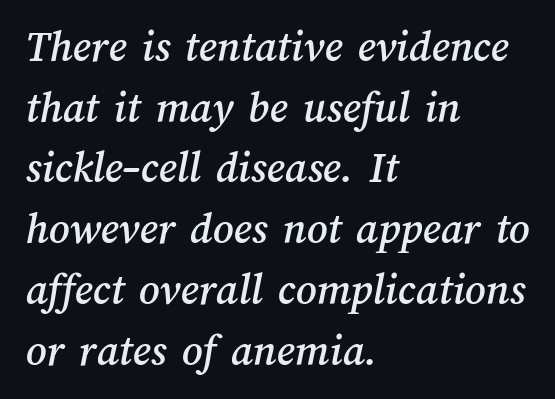
Is the letter spacing exaggerated? No — it looks like the ordinary default. The passage shown stacks its lines at a standard gap. The specimen omits any rule beneath the text block's lines. The paragraph has a hard left edge and a soft right edge. Here the designer chose a conventional face with non-uniform glyph widths.
